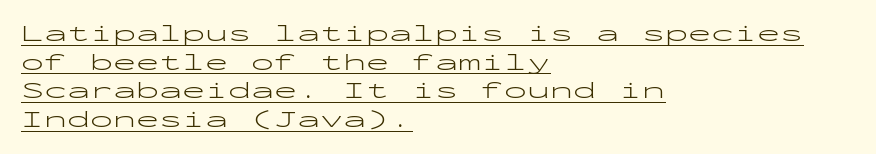
You could call the tracking neutral — neither tight nor loose. Does the lettering tilt? It doesn't — this is upright. Weight: regular or lighter. Reading down the block, your eye returns to a fixed left position each line. The glyphs are accompanied by a horizontal stroke just below them. Reading down the column, the eye jumps a familiar distance to each next line.
